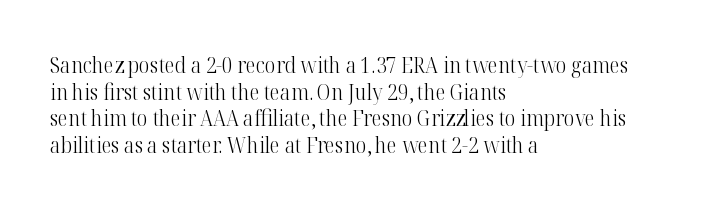
{"italic": "no", "bold": "no", "underline": "no", "align": "left", "line_spacing": "normal", "line_spacing_ratio": 1.27, "letter_spacing": "normal", "letter_spacing_em": 0.0, "glyph_px": 21}
